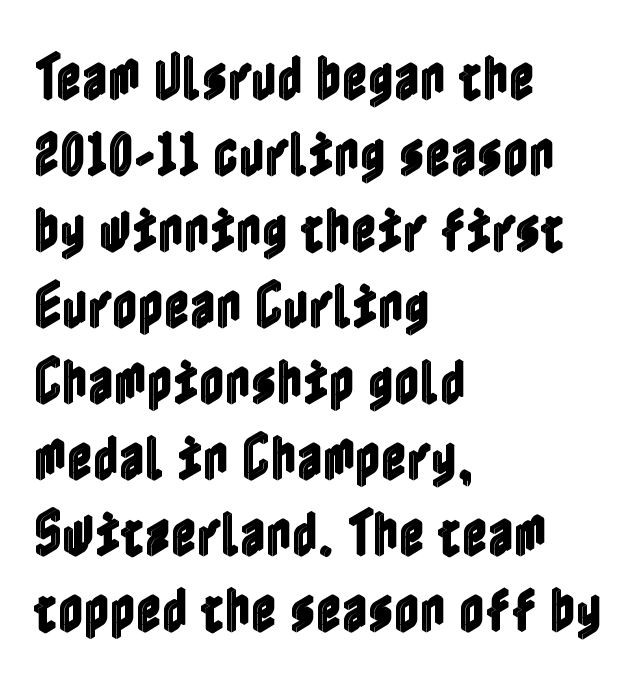
Q: Is the text italic (slanted)? A: No, it is upright.
Q: Is the text underlined? A: No.
Q: How is the paragraph aligned? A: Left-aligned.
Q: Is the spacing between letters normal or unusually wide? A: Normal.
Q: Is the spacing between lines tight, normal or loose? A: Normal.
Q: Width (condensed, normal, or wide)? A: Condensed.
Q: x-height? A: Medium.
